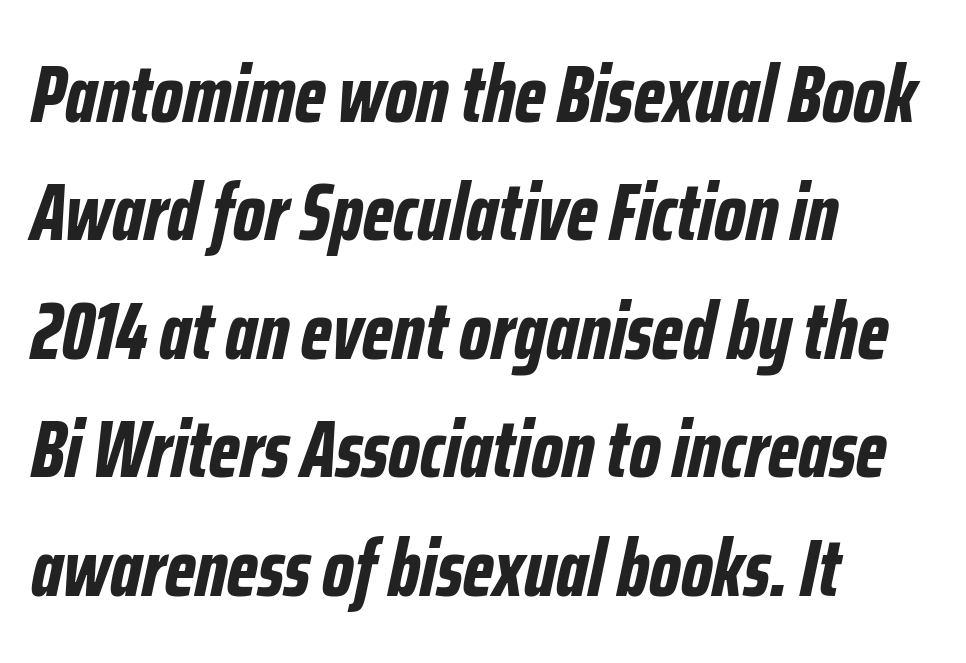
Q: Is the text bold? A: Yes.
Q: Is the text italic (slanted)? A: Yes, it leans right by about 12 degrees.
Q: Is the text underlined? A: No.
Q: How is the paragraph aligned? A: Left-aligned.
Q: Is the spacing between letters normal or unusually wide? A: Normal.
Q: Is the spacing between lines tight, normal or loose? A: Normal.
Q: Width (condensed, normal, or wide)? A: Condensed.
Q: Stroke contrast? A: Low.
Q: x-height? A: Medium.
Q: Monospaced? A: No.
